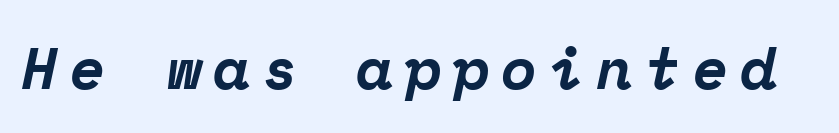
The image shows 59 px bold serif type, italic (leaning right), monospaced; set unusually wide letter spacing (+0.2 em), not underlined; low stroke contrast and a medium x-height.
